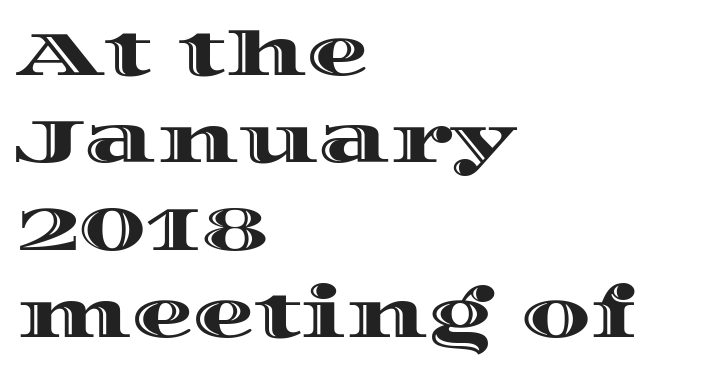
The face used here is proportionally spaced, like ordinary book or web type. Characters remain perfectly vertical along every line. A clean baseline with only descenders dipping below it. The setting favours the left margin, as ordinary paragraphs usually do. Look at the tracking — it's just the regular setting, nothing added. A normal amount of white space separates one row of letters from the next.
